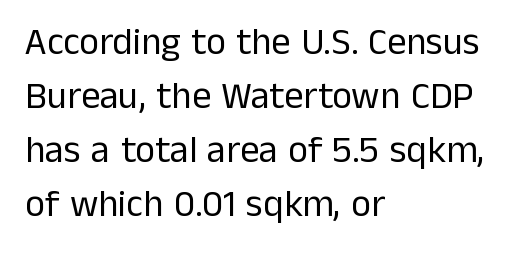
Q: Is the text bold? A: No.
Q: Is the text italic (slanted)? A: No, it is upright.
Q: Is the typeface a serif or a sans-serif typeface? A: Sans-serif.
Q: Is the text underlined? A: No.
Q: How is the paragraph aligned? A: Left-aligned.
Q: Is the spacing between letters normal or unusually wide? A: Normal.
Q: Is the spacing between lines tight, normal or loose? A: Normal.
Q: Width (condensed, normal, or wide)? A: Normal.
Q: Stroke contrast? A: Low.
Q: x-height? A: Medium.
Q: Monospaced? A: No.
